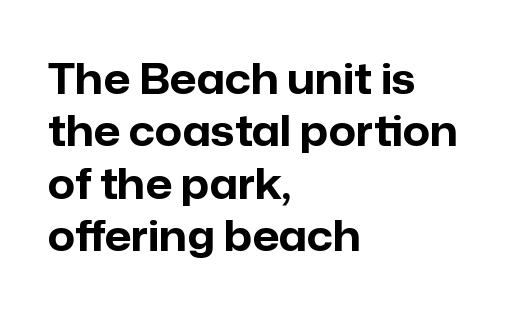
{"serif": "no", "italic": "no", "bold": "yes", "weight": "bold", "width": "normal", "stroke_contrast": "low", "x_height": "medium", "monospaced": "no", "underline": "no", "align": "left", "line_spacing": "normal", "line_spacing_ratio": 1.25, "letter_spacing": "normal", "letter_spacing_em": 0.0, "glyph_px": 42}
